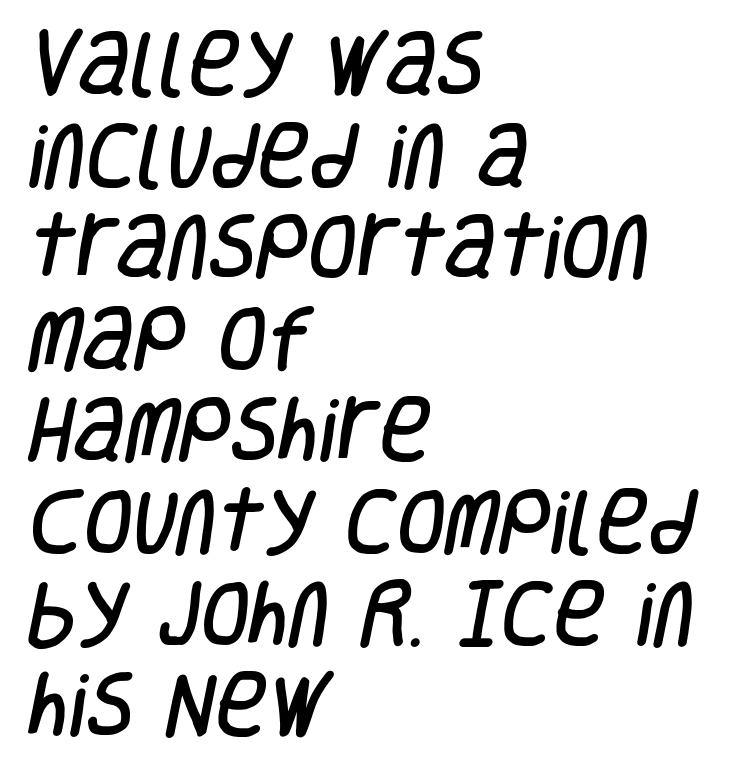
Q: Is the typeface a serif or a sans-serif typeface? A: Sans-serif.
Q: Is the text underlined? A: No.
Q: How is the paragraph aligned? A: Left-aligned.
Q: Is the spacing between letters normal or unusually wide? A: Normal.
Q: Is the spacing between lines tight, normal or loose? A: Normal.
Q: Width (condensed, normal, or wide)? A: Condensed.
Q: Stroke contrast? A: Low.
Q: x-height? A: Large.
Q: Monospaced? A: No.
